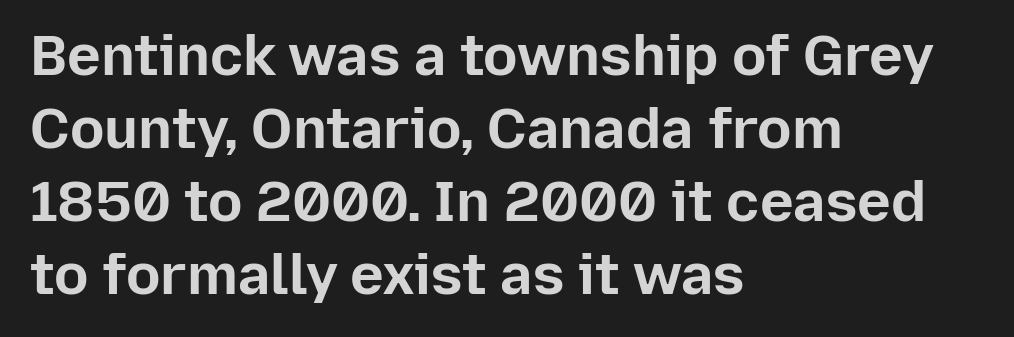
{"serif": "no", "italic": "no", "bold": "yes", "weight": "bold", "width": "normal", "stroke_contrast": "low", "x_height": "medium", "monospaced": "no", "underline": "no", "align": "left", "line_spacing": "normal", "line_spacing_ratio": 1.28, "letter_spacing": "normal", "letter_spacing_em": 0.0, "glyph_px": 57}
